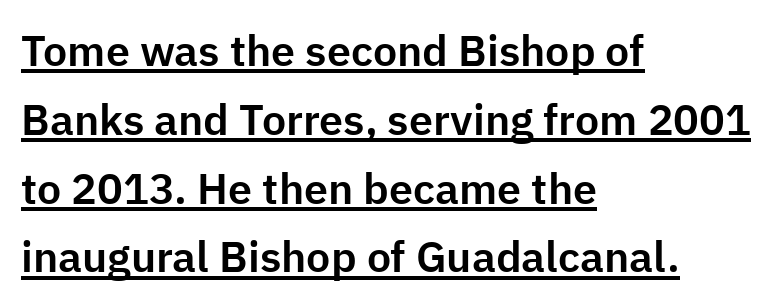
{"serif": "no", "italic": "no", "width": "normal", "stroke_contrast": "low", "x_height": "medium", "monospaced": "no", "underline": "yes", "align": "left", "line_spacing": "normal", "line_spacing_ratio": 1.6, "letter_spacing": "normal", "letter_spacing_em": 0.0, "glyph_px": 43}
